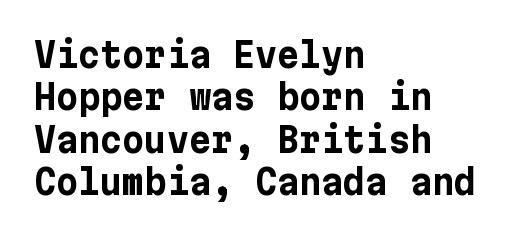
{"serif": "no", "italic": "no", "bold": "yes", "weight": "bold", "width": "normal", "stroke_contrast": "low", "x_height": "medium", "underline": "no", "align": "left", "line_spacing": "normal", "line_spacing_ratio": 1.25, "letter_spacing": "normal", "letter_spacing_em": 0.0, "glyph_px": 34}
